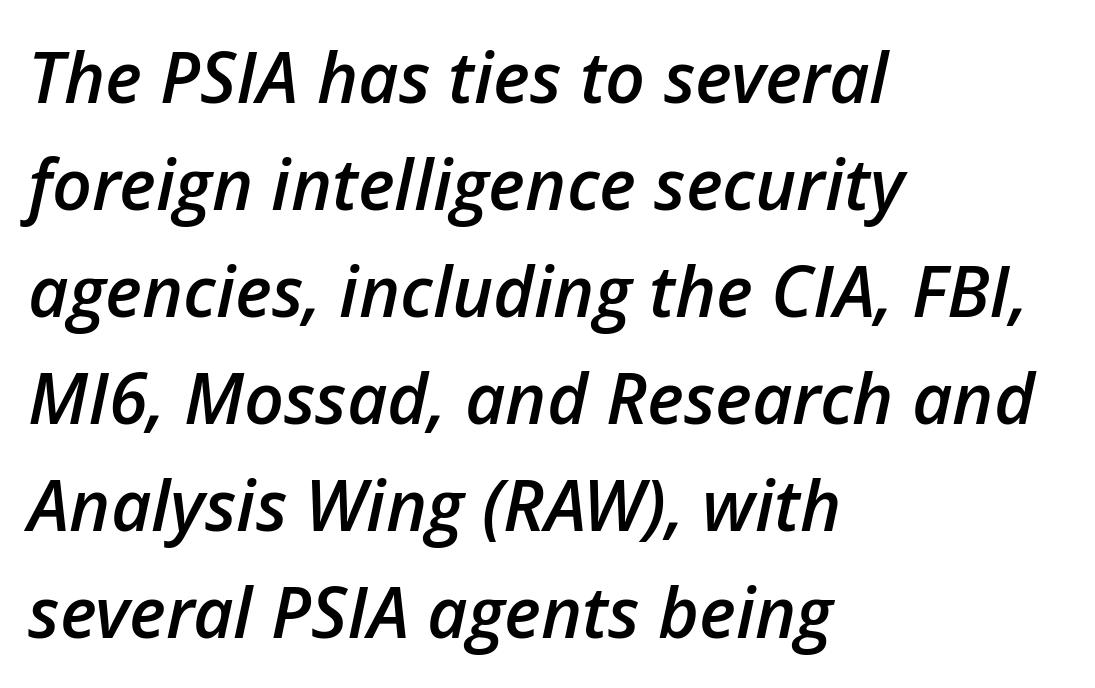
Q: Is the text bold? A: Semi-bold.
Q: Is the text italic (slanted)? A: Yes, it leans right by about 12 degrees.
Q: Is the text underlined? A: No.
Q: How is the paragraph aligned? A: Left-aligned.
Q: Is the spacing between letters normal or unusually wide? A: Normal.
Q: Is the spacing between lines tight, normal or loose? A: Normal.
Q: Width (condensed, normal, or wide)? A: Normal.
Q: Stroke contrast? A: Low.
Q: x-height? A: Medium.
Q: Monospaced? A: No.
